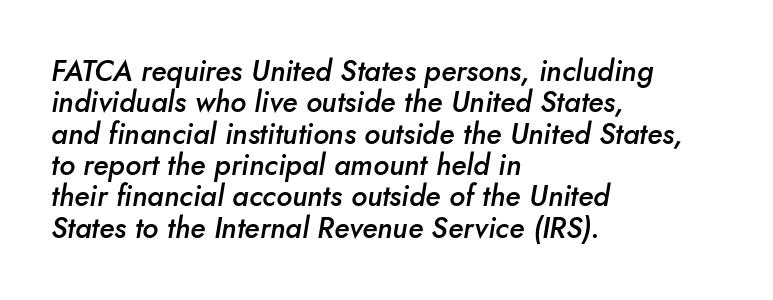
Regarding leading, the lines here are crowded together. Does the weight exceed regular? Yes, but only to semibold. The lettering tilts uniformly, giving the passage an italic look. Do the characters align in a grid? No, the font is proportional. Each word holds together tightly as a unit, with standard inter-letter gaps. The specimen omits any rule beneath the text block's lines.
